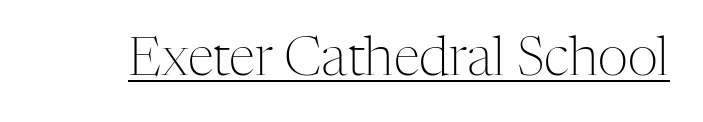
Q: Is the text bold? A: No.
Q: Is the text italic (slanted)? A: No, it is upright.
Q: Is the typeface a serif or a sans-serif typeface? A: Serif.
Q: Is the text underlined? A: Yes.
Q: Is the spacing between letters normal or unusually wide? A: Normal.
Q: Width (condensed, normal, or wide)? A: Normal.
Q: Stroke contrast? A: Medium.
Q: x-height? A: Medium.
Q: Monospaced? A: No.
